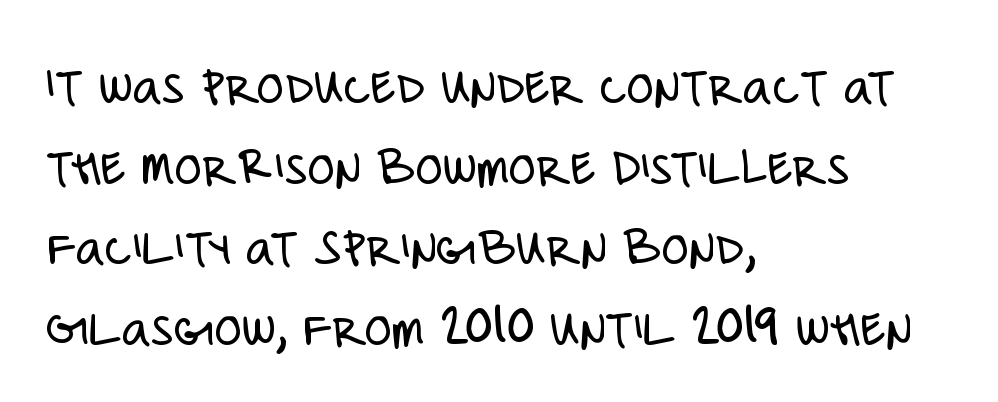
The image shows 56 px light, condensed sans-serif type, upright; set left-aligned, normal line spacing (1.44x), normal letter spacing, not underlined; low stroke contrast and a large x-height.
